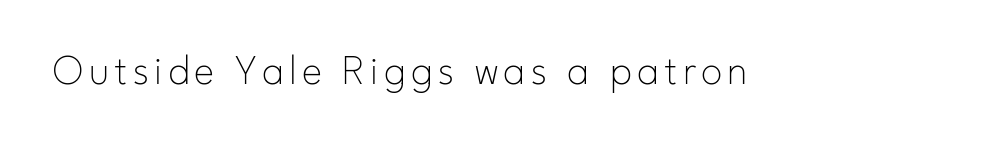
Character widths vary here, with narrow letters taking less room than wide ones. This rendering features lettering with no underline. The type family on display is of the sans-serif kind. This is not heavy type; no bold has been used.
